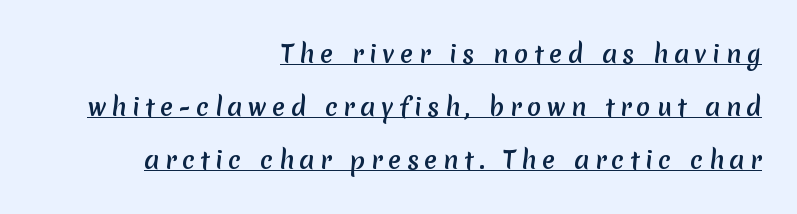
{"underline": "yes", "align": "right", "line_spacing": "loose", "line_spacing_ratio": 2.2, "letter_spacing": "wide", "letter_spacing_em": 0.23, "glyph_px": 24}
